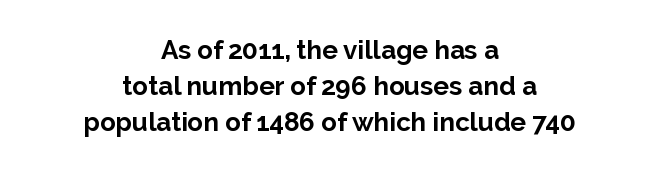
Q: Is the text bold? A: Yes.
Q: Is the text italic (slanted)? A: No, it is upright.
Q: Is the text underlined? A: No.
Q: How is the paragraph aligned? A: Centered.
Q: Is the spacing between letters normal or unusually wide? A: Normal.
Q: Is the spacing between lines tight, normal or loose? A: Normal.
